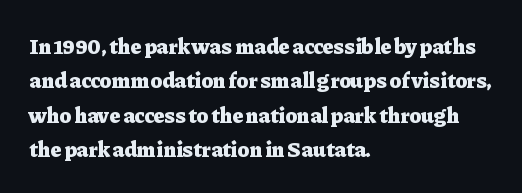
The image shows 22 px bold type, upright; set left-aligned, normal line spacing (1.56x), normal letter spacing, not underlined.
